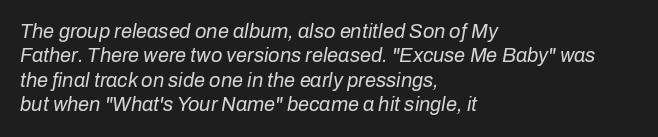
The image shows 20 px text type, italic (leaning right); set left-aligned, line spacing 1.22x, normal letter spacing, not underlined.
